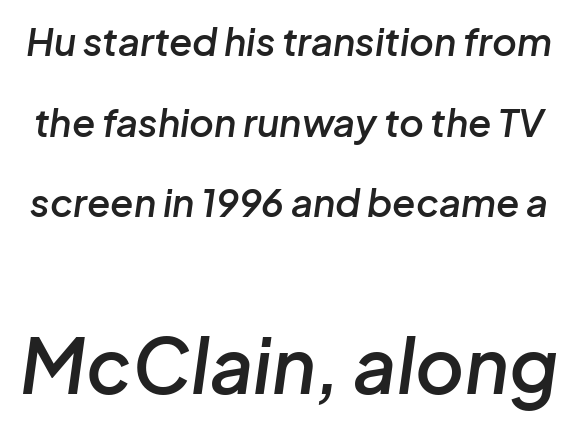
{"italic": "yes", "lean": "right", "slant_degrees": 8, "bold": "semi", "weight": "semibold", "width": "normal", "stroke_contrast": "low", "x_height": "medium", "monospaced": "no", "underline": "no", "line_spacing": "loose", "line_spacing_ratio": 2.12, "letter_spacing": "normal", "letter_spacing_em": 0.0, "larger_block": "second", "size_ratio": 1.97, "glyph_px": 75}
